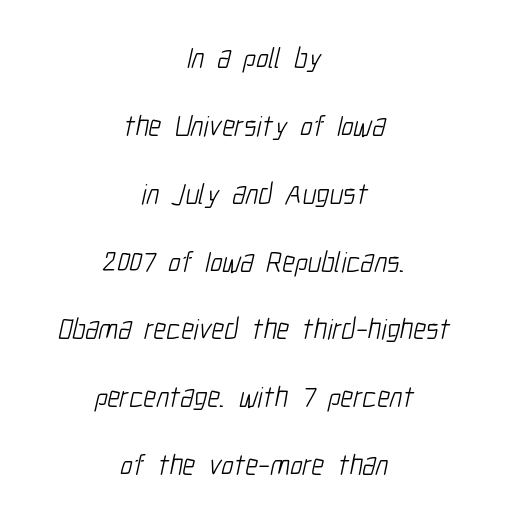
Descenders are the only things crossing below the line. Caption: standard tracking, unaltered. The passage shown is typed in a proportional face where columns would drift. Summary of vertical rhythm: relaxed, with wide interline spacing. Stroke mass is kept to a normal reading level or below.
